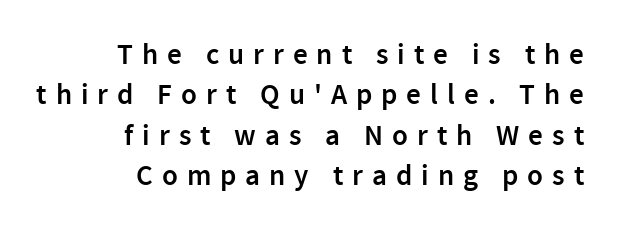
In terms of letterspacing, this is a distinctly airy, spread setting. Varying glyph widths throughout — classic text-font behaviour. Normally led — the rows are evenly, conventionally spaced. A flush-right, rag-left setting is used for this passage.
